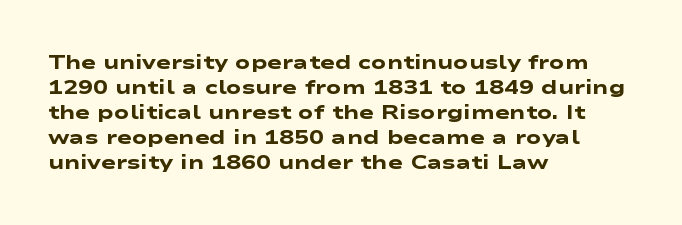
The passage is arranged the way most books set body copy — flush left. Just letters on the line, the space beneath them empty. The letters sit at their default tracking, neither squeezed nor spread. Regular leading. Emphasis by weight is at full strength: bold.
